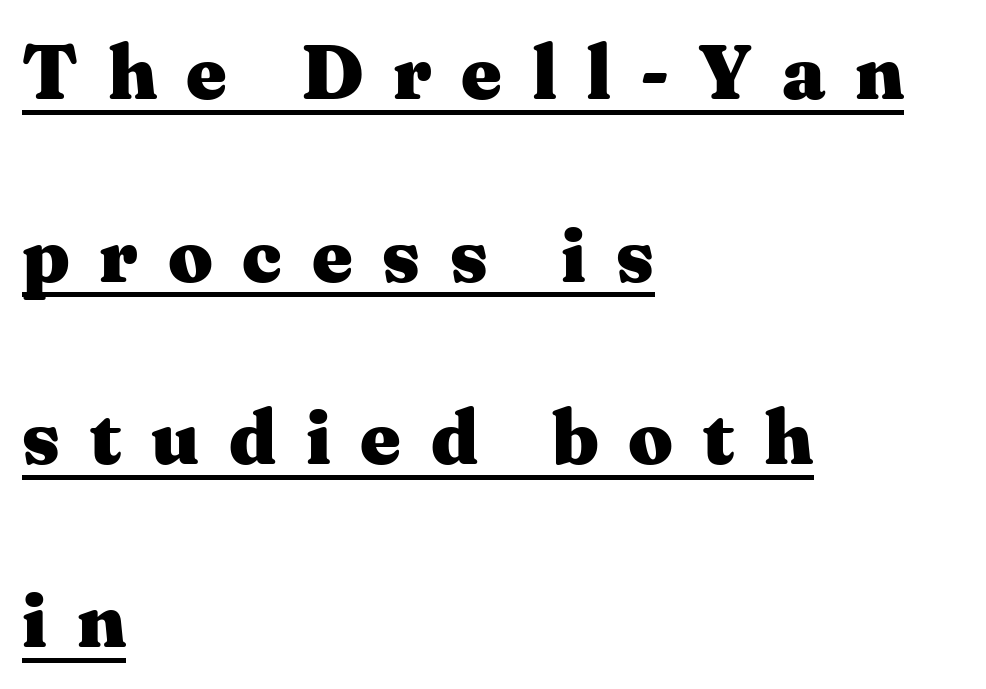
The image shows 78 px heavy, wide serif type, upright; set left-aligned, loose line spacing (2.34x), unusually wide letter spacing (+0.38 em), underlined; medium stroke contrast and a medium x-height.
